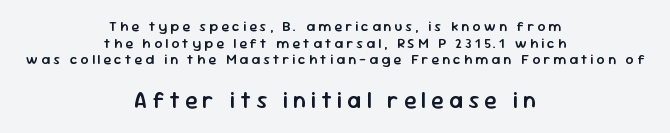
The image shows 23 px text type, upright; set centered, line spacing 1.19x, unusually wide letter spacing (+0.22 em), not underlined; the second (bottom) block is 1.64x larger.
